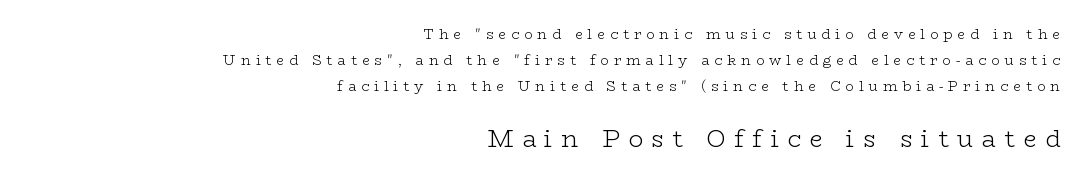
Q: Is the text bold? A: No.
Q: Is the text italic (slanted)? A: No, it is upright.
Q: Is the text underlined? A: No.
Q: How is the paragraph aligned? A: Right-aligned.
Q: Is the spacing between letters normal or unusually wide? A: Unusually wide.
Q: Which block of text is set in a larger size, the first (top) or the second (bottom)? A: The second (bottom) one.
